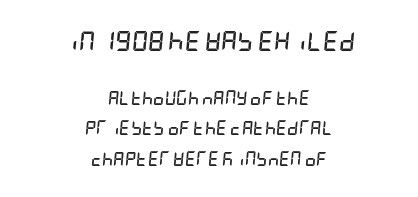
The leading is generous, giving the passage an open texture. Type size steps down from the first block to the second. The sample has been set heavy, in full bold. The strip under each line holds only bare page. Designer's note — italics engaged. Caption: standard tracking, unaltered.
